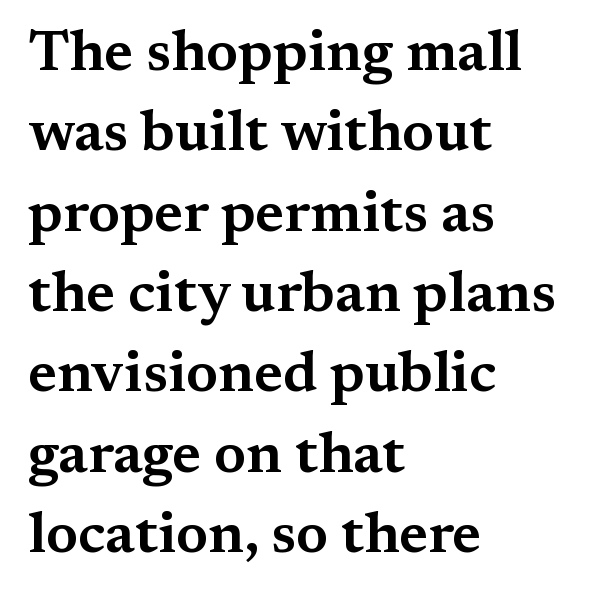
{"serif": "yes", "italic": "no", "width": "wide", "stroke_contrast": "medium", "x_height": "medium", "monospaced": "no", "underline": "no", "align": "left", "line_spacing": "normal", "line_spacing_ratio": 1.41, "letter_spacing": "normal", "letter_spacing_em": 0.0, "glyph_px": 57}
